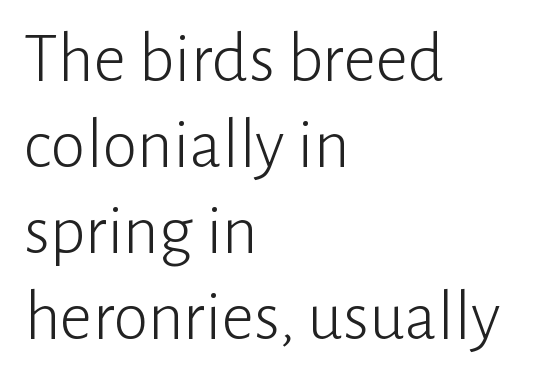
The passage shown is not underscored anywhere. Each line starts at the same left margin while the right side varies. The font sits on the lighter half of the weight spectrum, regular included. Grotesque or geometric, the face here clearly has no serifs. Ascenders rise straight up at ninety degrees.
